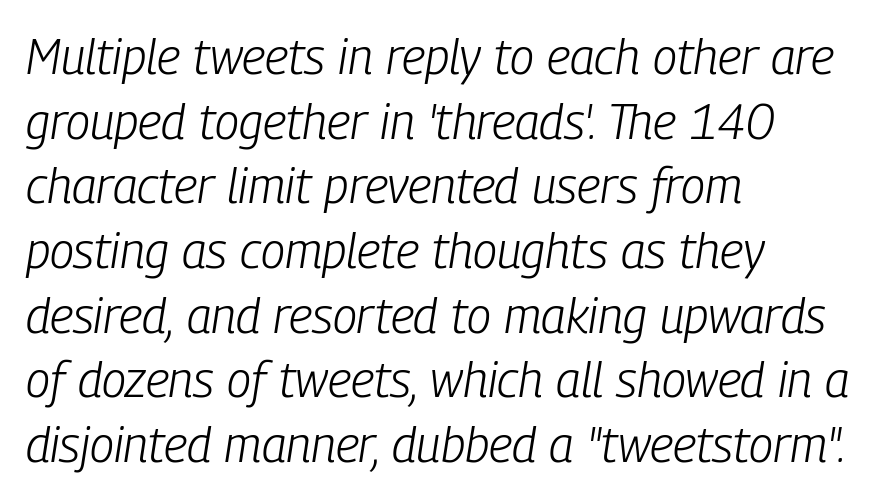
Q: Is the text bold? A: No.
Q: Is the text italic (slanted)? A: Yes, it leans right by about 9 degrees.
Q: Is the text underlined? A: No.
Q: How is the paragraph aligned? A: Left-aligned.
Q: Is the spacing between letters normal or unusually wide? A: Normal.
Q: Is the spacing between lines tight, normal or loose? A: Normal.
Q: Width (condensed, normal, or wide)? A: Condensed.
Q: Stroke contrast? A: Low.
Q: x-height? A: Medium.
Q: Monospaced? A: No.
